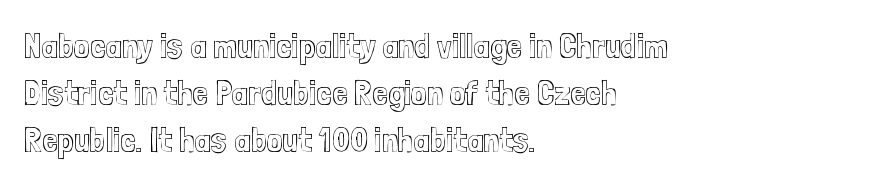
Q: Is the text italic (slanted)? A: No, it is upright.
Q: Is the text underlined? A: No.
Q: How is the paragraph aligned? A: Left-aligned.
Q: Is the spacing between letters normal or unusually wide? A: Normal.
Q: Is the spacing between lines tight, normal or loose? A: Normal.
Q: Width (condensed, normal, or wide)? A: Condensed.
Q: x-height? A: Medium.
Q: Monospaced? A: No.
